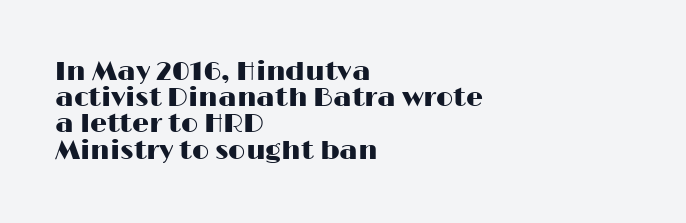
The image shows 27 px text type, upright; set left-aligned, tight line spacing (0.97x), normal letter spacing, not underlined.
